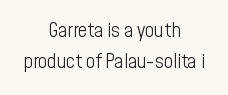
If you drew a line through each stem, it would be perfectly vertical. Short and long lines alike share a common midpoint. In terms of letterspacing, this is plain default setting. Letters rest on an invisible, unmarked baseline. Weight: in the light-to-regular range.
